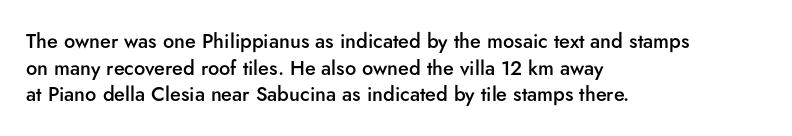
The image shows 20 px text type, upright; set left-aligned, normal line spacing (1.33x), normal letter spacing, not underlined.
